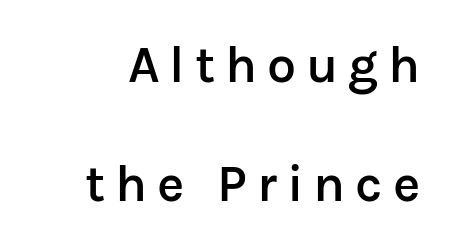
Character widths vary here, with narrow letters taking less room than wide ones. Is there much room between lines? Yes — plenty of vertical air separates them. The rendering shows plain stroke endings on the letterforms — a sans-serif design. No word sits above an underline. These lines carry some extra weight — a demibold, not a full bold. Posture: upright roman.
